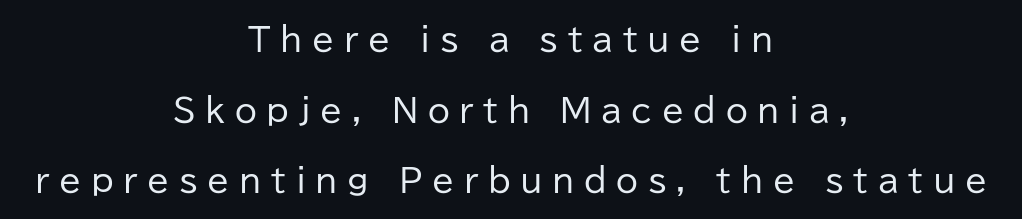
The typography opts for an upright posture over an oblique one. The weight would be labelled regular, book, light, or lighter still. Observe the absence of serifs on each vertical stroke in this sample. The text block is weighted toward neither margin, spreading evenly from the middle. The string is rendered with underlining switched off.
